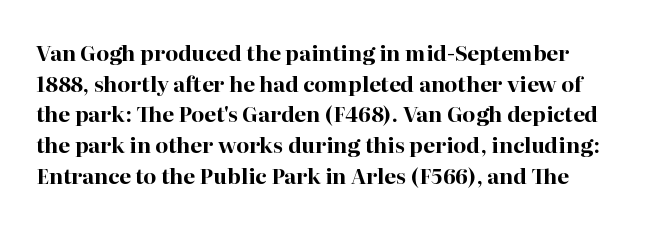
Q: Is the text bold? A: Yes.
Q: Is the text italic (slanted)? A: No, it is upright.
Q: Is the text underlined? A: No.
Q: Is the spacing between letters normal or unusually wide? A: Normal.
Q: Is the spacing between lines tight, normal or loose? A: Normal.
